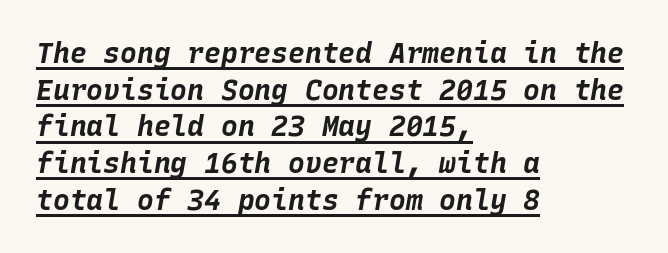
Q: Is the text bold? A: Yes.
Q: Is the text italic (slanted)? A: Yes, it leans right by about 10 degrees.
Q: Is the text underlined? A: Yes.
Q: How is the paragraph aligned? A: Left-aligned.
Q: Is the spacing between letters normal or unusually wide? A: Normal.
Q: Is the spacing between lines tight, normal or loose? A: Normal.
Q: Width (condensed, normal, or wide)? A: Normal.
Q: Stroke contrast? A: Low.
Q: x-height? A: Large.
Q: Monospaced? A: Yes.
